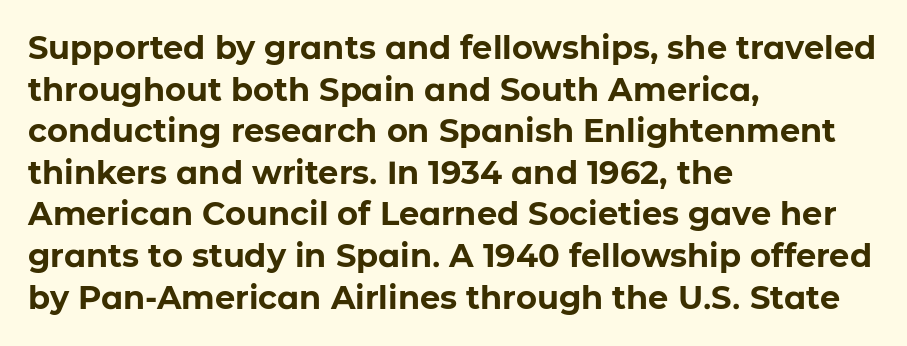
Q: Is the text bold? A: Yes.
Q: Is the text italic (slanted)? A: No, it is upright.
Q: Is the typeface a serif or a sans-serif typeface? A: Sans-serif.
Q: Is the text underlined? A: No.
Q: How is the paragraph aligned? A: Left-aligned.
Q: Is the spacing between letters normal or unusually wide? A: Normal.
Q: Is the spacing between lines tight, normal or loose? A: Normal.
Q: Width (condensed, normal, or wide)? A: Normal.
Q: Stroke contrast? A: Low.
Q: x-height? A: Medium.
Q: Monospaced? A: No.
